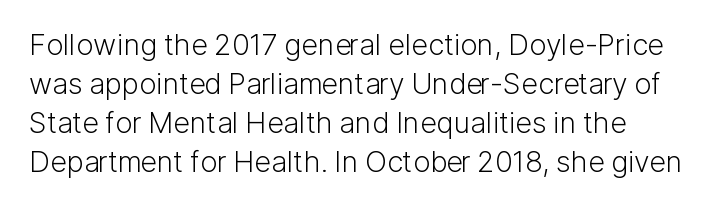
In terms of letterform style, serifs are entirely absent. Is the type heavy? It reads as light-to-regular instead. Italic: no, the glyphs are upright roman. How are the letters spaced? Ordinarily, with no added tracking. The designer left line spacing at the default. The foot of each line stays bare and open.
